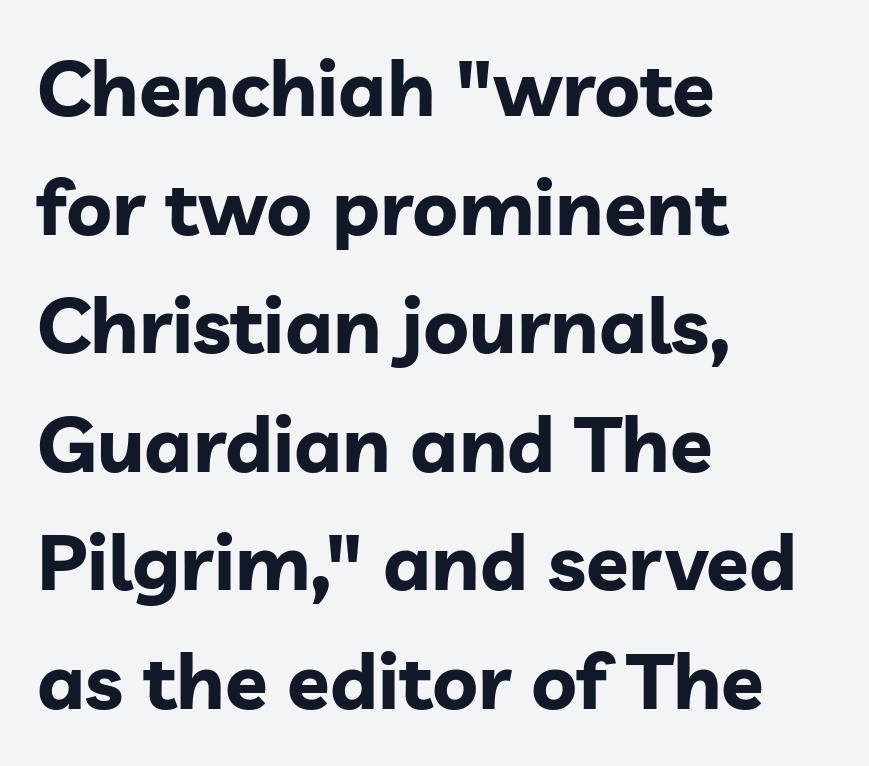
The image shows 78 px bold sans-serif type, upright; set left-aligned, normal line spacing (1.52x), normal letter spacing, not underlined; low stroke contrast and a medium x-height.
